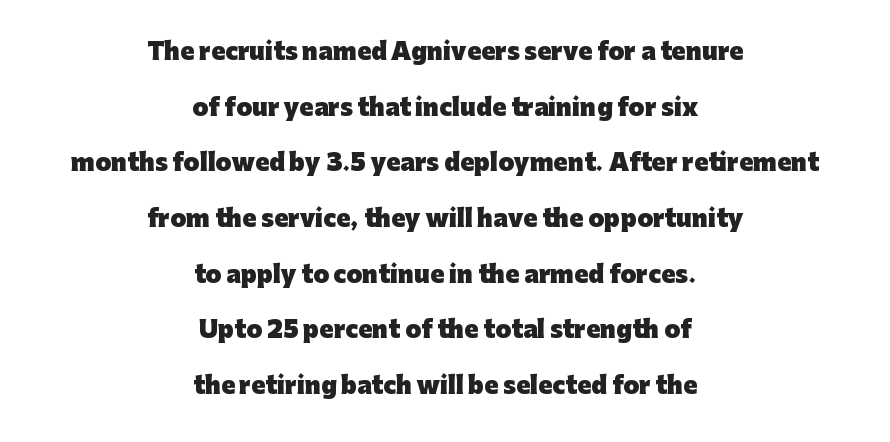
Q: Is the text bold? A: Yes.
Q: Is the text italic (slanted)? A: No, it is upright.
Q: Is the text underlined? A: No.
Q: How is the paragraph aligned? A: Centered.
Q: Is the spacing between letters normal or unusually wide? A: Normal.
Q: Is the spacing between lines tight, normal or loose? A: Loose.
